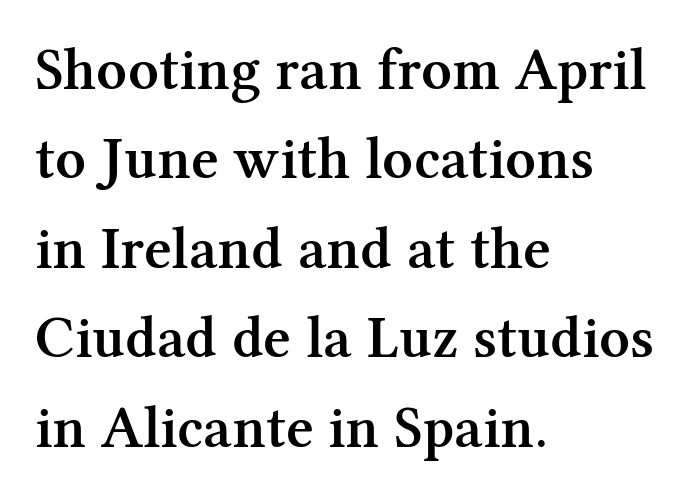
{"serif": "yes", "italic": "no", "bold": "semi", "weight": "semibold", "width": "normal", "stroke_contrast": "medium", "x_height": "medium", "monospaced": "no", "underline": "no", "align": "left", "line_spacing": "normal", "line_spacing_ratio": 1.49, "letter_spacing": "normal", "letter_spacing_em": 0.0, "glyph_px": 60}
